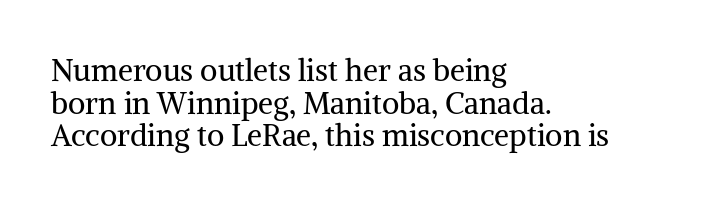
Looks like regular typesetting: each glyph gets only the width it needs. Baseline-to-baseline distance is barely more than the letter height. Each word holds together tightly as a unit, with standard inter-letter gaps. Clear beneath every line of the passage.
